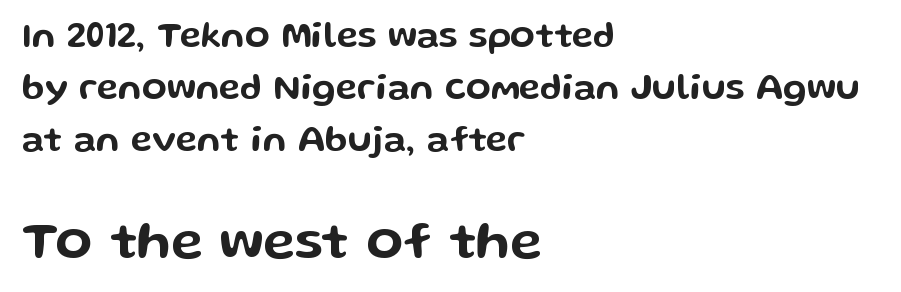
{"serif": "no", "italic": "no", "width": "wide", "stroke_contrast": "low", "x_height": "medium", "monospaced": "no", "underline": "no", "align": "left", "line_spacing": "normal", "line_spacing_ratio": 1.45, "letter_spacing": "normal", "letter_spacing_em": 0.0, "larger_block": "second", "size_ratio": 1.5, "glyph_px": 54}
